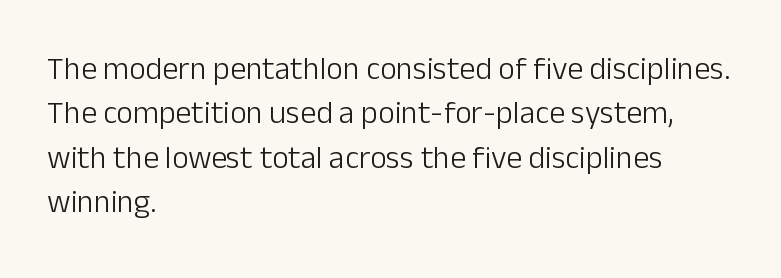
Q: Is the text bold? A: No.
Q: Is the text italic (slanted)? A: No, it is upright.
Q: Is the typeface a serif or a sans-serif typeface? A: Sans-serif.
Q: Is the text underlined? A: No.
Q: How is the paragraph aligned? A: Left-aligned.
Q: Is the spacing between letters normal or unusually wide? A: Normal.
Q: Is the spacing between lines tight, normal or loose? A: Normal.
Q: Width (condensed, normal, or wide)? A: Normal.
Q: Stroke contrast? A: Low.
Q: x-height? A: Medium.
Q: Monospaced? A: No.
